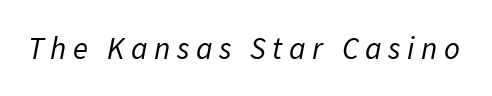
Q: Is the text bold? A: No.
Q: Is the text italic (slanted)? A: Yes, it leans right by about 11 degrees.
Q: Is the text underlined? A: No.
Q: Is the spacing between letters normal or unusually wide? A: Unusually wide.
Q: Width (condensed, normal, or wide)? A: Normal.
Q: Stroke contrast? A: Low.
Q: x-height? A: Medium.
Q: Monospaced? A: No.
